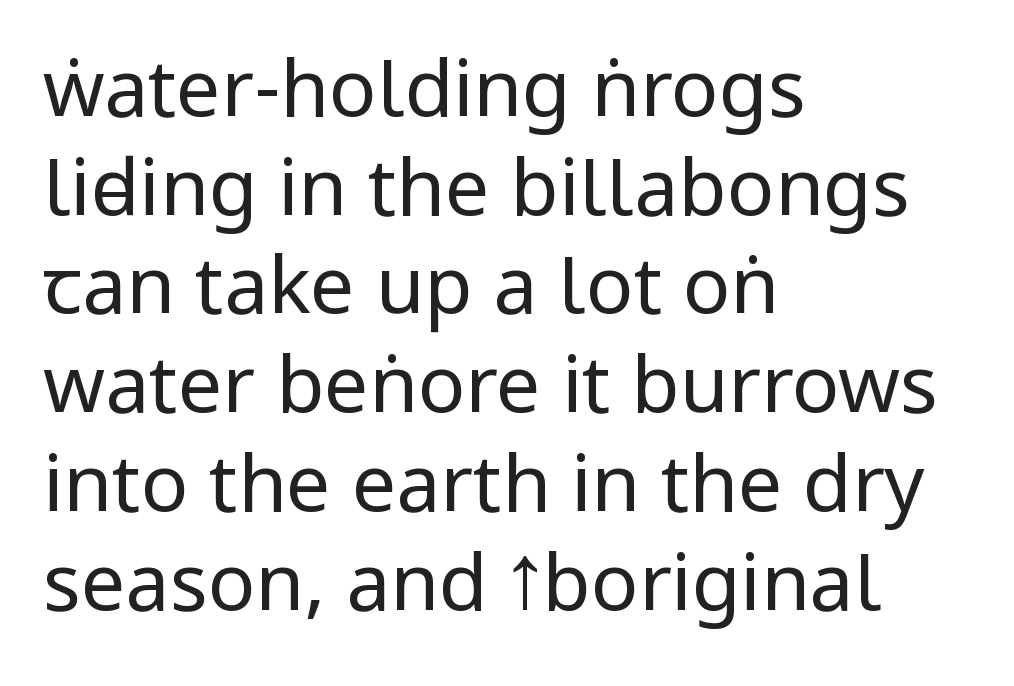
Alignment: flush left. Compared with typical body copy, the letter spacing here is the same. Honestly, there is no underline to notice here at all. I'd call this a sans setting — the letters go barefoot. This block has exactly the height ordinary leading produces.
